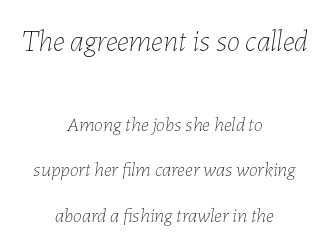
{"italic": "yes", "lean": "right", "slant_degrees": 7, "bold": "no", "weight": "thin", "width": "normal", "stroke_contrast": "low", "x_height": "medium", "monospaced": "no", "underline": "no", "align": "center", "line_spacing": "loose", "line_spacing_ratio": 2.27, "letter_spacing": "normal", "letter_spacing_em": 0.0, "larger_block": "first", "size_ratio": 1.5, "glyph_px": 30}
